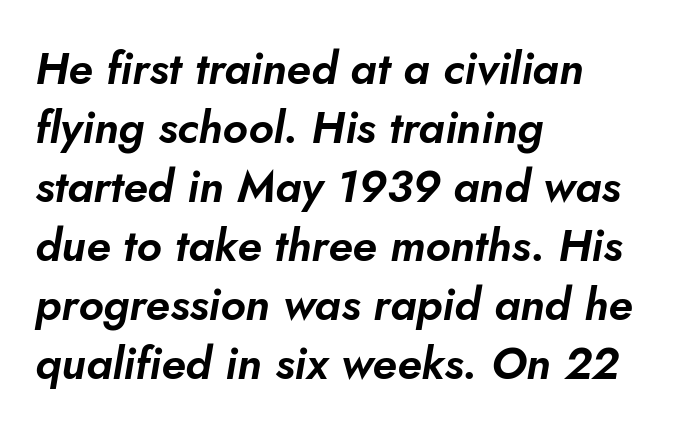
The horizontal fit of the characters is conventional and even. What's the leading like? Ordinary, nothing unusual. The setting favours the left margin, as ordinary paragraphs usually do. The letters advance in unequal steps, a hallmark of proportional type.
